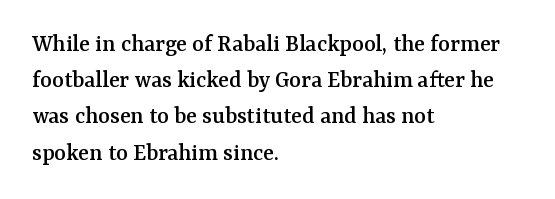
{"italic": "no", "underline": "no", "align": "left", "line_spacing": "normal", "line_spacing_ratio": 1.45, "letter_spacing": "normal", "letter_spacing_em": 0.0, "glyph_px": 25}
